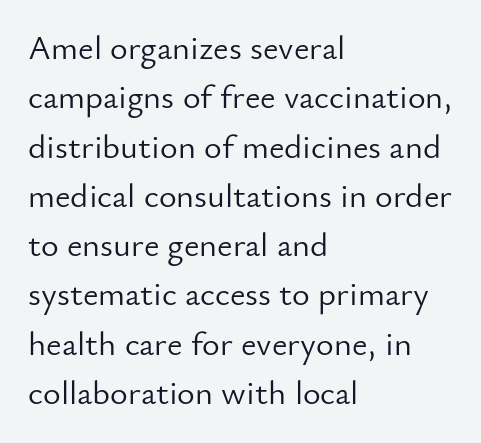
{"serif": "no", "italic": "no", "bold": "no", "weight": "light", "width": "normal", "stroke_contrast": "low", "x_height": "small", "monospaced": "no", "underline": "no", "align": "left", "line_spacing": "normal", "line_spacing_ratio": 1.45, "letter_spacing": "normal", "letter_spacing_em": 0.0, "glyph_px": 34}
